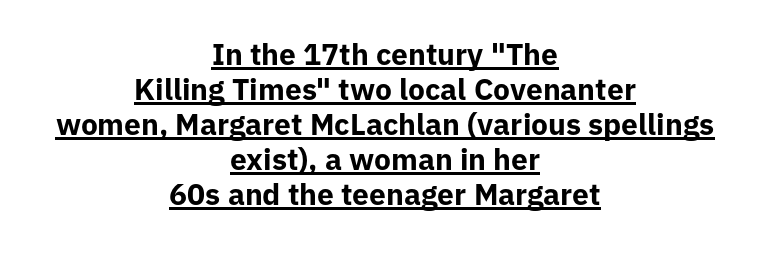
Q: Is the text bold? A: Yes.
Q: Is the text italic (slanted)? A: No, it is upright.
Q: Is the typeface a serif or a sans-serif typeface? A: Sans-serif.
Q: Is the text underlined? A: Yes.
Q: How is the paragraph aligned? A: Centered.
Q: Is the spacing between letters normal or unusually wide? A: Normal.
Q: Width (condensed, normal, or wide)? A: Normal.
Q: Stroke contrast? A: Low.
Q: x-height? A: Medium.
Q: Monospaced? A: No.
